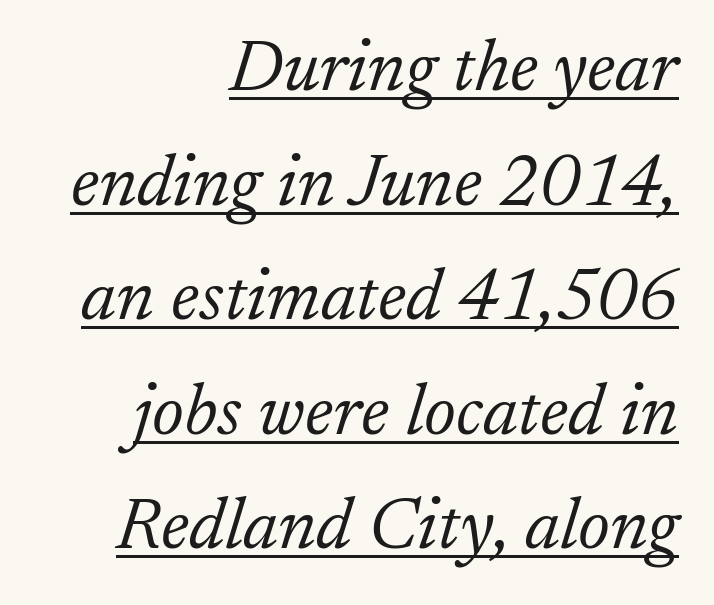
The typography opts for an oblique posture over an upright one. These lines are composed in type with serifs. Character widths vary here, with narrow letters taking less room than wide ones. Quick note: underline on. The lines sit at an ordinary, default distance from one another. Caption: face not bold, strokes unweighted.
